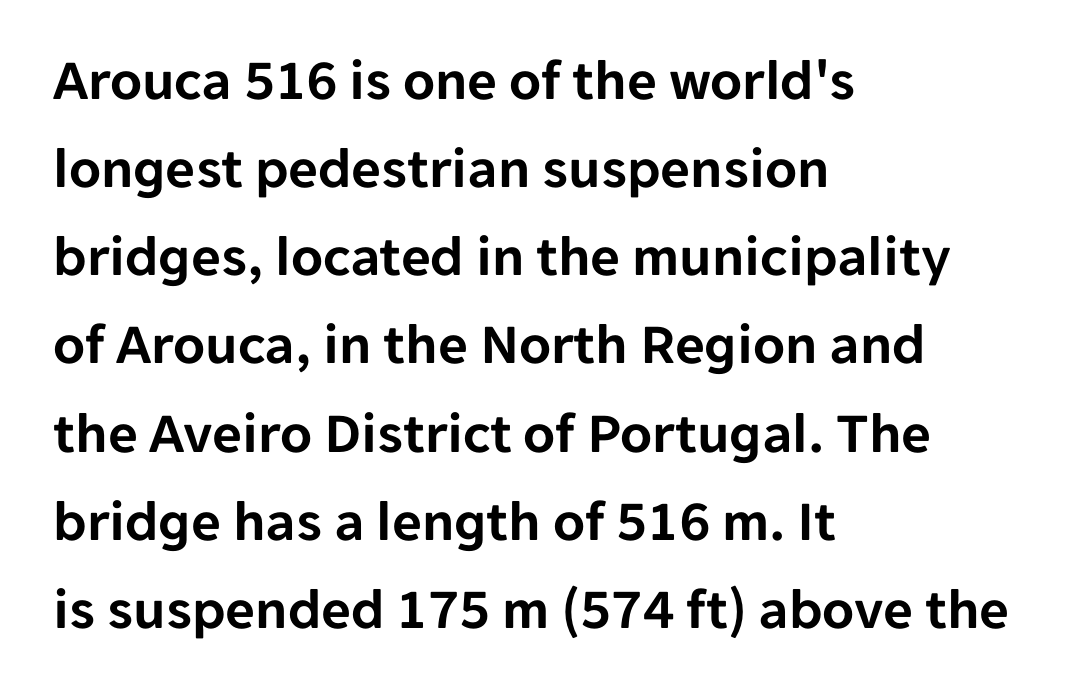
Is the letter spacing exaggerated? No — it looks like the ordinary default. The rendering anchors every line to the left-hand side. Compared with typical paragraphs, the rows here are spaced about the same. The rendering uses natural spacing where letterforms have individual widths. The type sits square on the baseline with zero lean.
